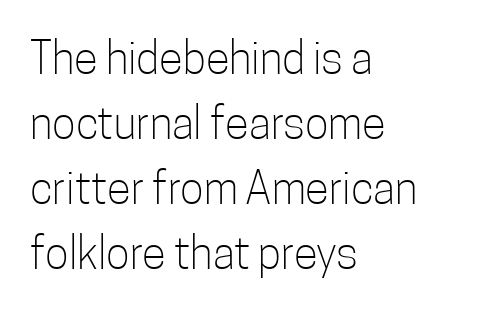
{"serif": "no", "italic": "no", "bold": "no", "weight": "light", "width": "condensed", "stroke_contrast": "low", "x_height": "medium", "monospaced": "no", "underline": "no", "align": "left", "line_spacing": "normal", "line_spacing_ratio": 1.48, "letter_spacing": "normal", "letter_spacing_em": 0.0, "glyph_px": 44}
